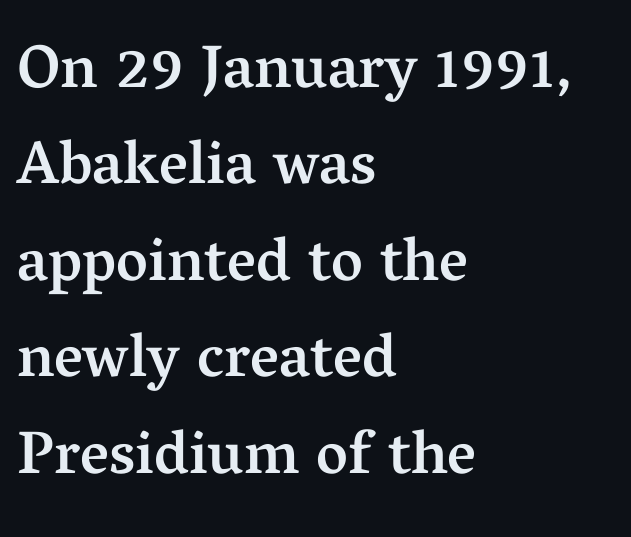
{"serif": "yes", "italic": "no", "bold": "semi", "weight": "semibold", "width": "normal", "stroke_contrast": "medium", "x_height": "medium", "monospaced": "no", "underline": "no", "align": "left", "line_spacing": "normal", "line_spacing_ratio": 1.58, "letter_spacing": "normal", "letter_spacing_em": 0.0, "glyph_px": 61}
